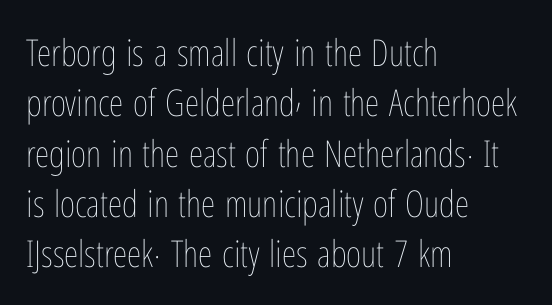
The image shows 37 px thin, condensed type, upright; set left-aligned, normal line spacing (1.36x), normal letter spacing, not underlined; low stroke contrast and a medium x-height.
